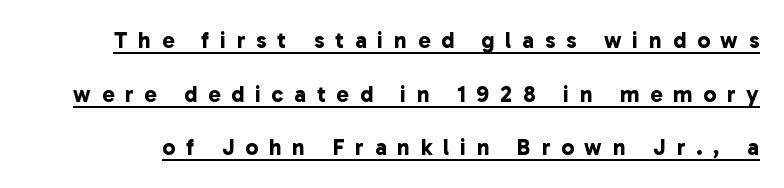
The image shows 23 px bold type; set loose line spacing (2.33x), unusually wide letter spacing (+0.47 em), underlined.
